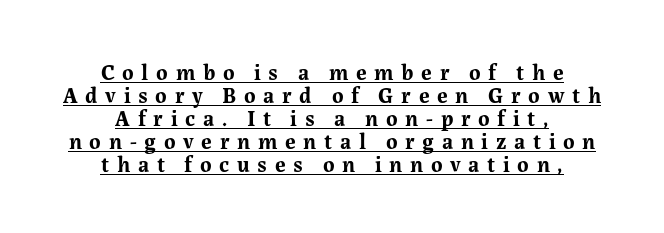
The image shows 22 px bold type, upright; set centered, tight line spacing (1.04x), unusually wide letter spacing (+0.35 em), underlined.
